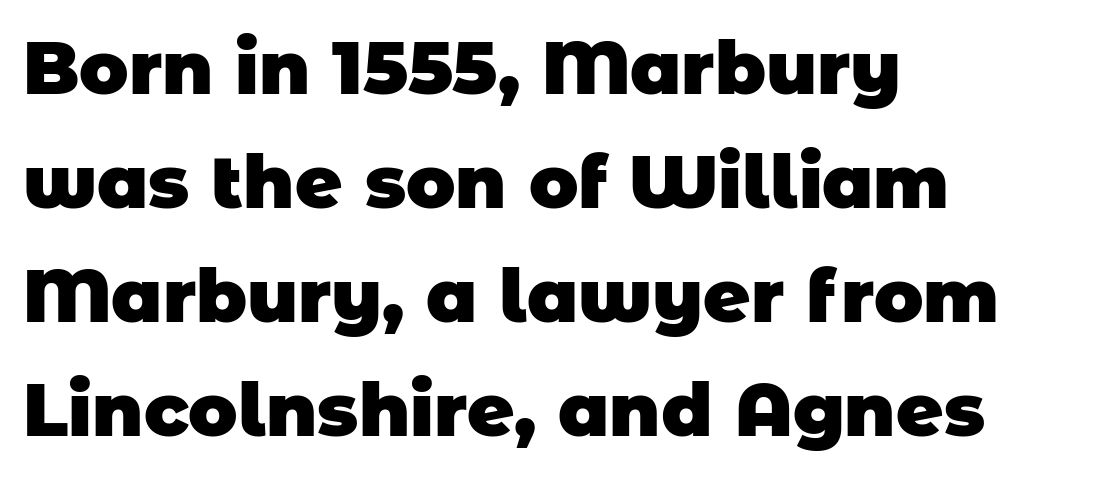
Q: Is the text bold? A: Yes.
Q: Is the typeface a serif or a sans-serif typeface? A: Sans-serif.
Q: Is the text underlined? A: No.
Q: How is the paragraph aligned? A: Left-aligned.
Q: Is the spacing between letters normal or unusually wide? A: Normal.
Q: Is the spacing between lines tight, normal or loose? A: Normal.
Q: Width (condensed, normal, or wide)? A: Normal.
Q: Stroke contrast? A: Low.
Q: x-height? A: Large.
Q: Monospaced? A: No.
